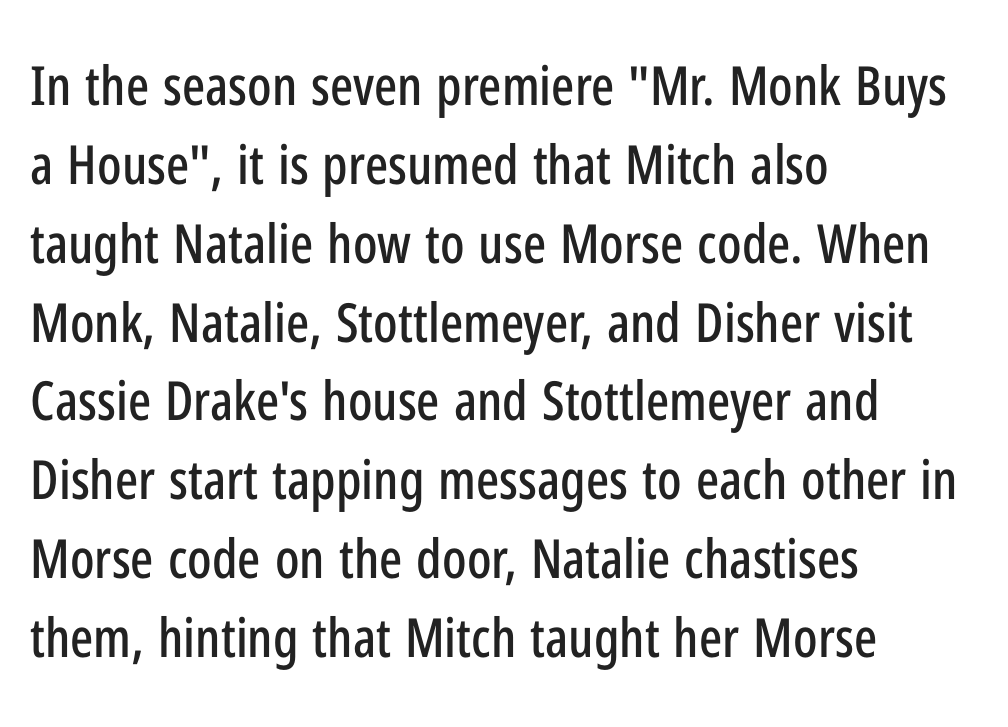
The image shows 54 px condensed sans-serif type, upright; set left-aligned, normal line spacing (1.46x), normal letter spacing, not underlined; low stroke contrast and a medium x-height.
